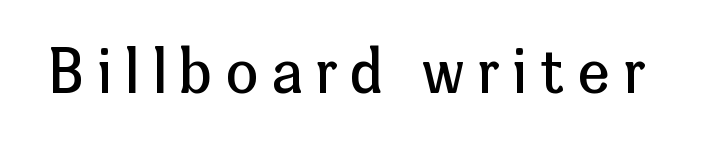
Q: Is the text bold? A: No.
Q: Is the text italic (slanted)? A: No, it is upright.
Q: Is the typeface a serif or a sans-serif typeface? A: Sans-serif.
Q: Is the text underlined? A: No.
Q: Is the spacing between letters normal or unusually wide? A: Unusually wide.
Q: Width (condensed, normal, or wide)? A: Normal.
Q: Stroke contrast? A: Low.
Q: x-height? A: Medium.
Q: Monospaced? A: No.
